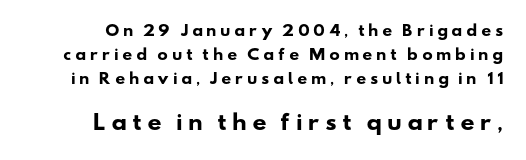
Q: Is the text bold? A: Yes.
Q: Is the text underlined? A: No.
Q: Is the spacing between letters normal or unusually wide? A: Unusually wide.
Q: Which block of text is set in a larger size, the first (top) or the second (bottom)? A: The second (bottom) one.
